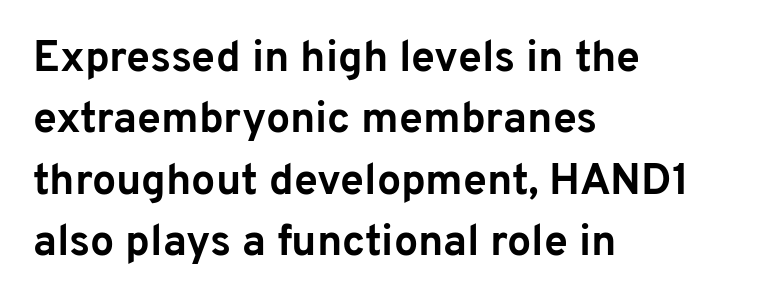
You can tell from the bare stems that sans-serif type was used. Descenders are the only things crossing below the line. A student would call this left alignment; a typographer would say flush left, rag right. Think of a printed novel: that variable character pitch is what you see here. Designer's note — italics off, roman on. Line spacing here is normal.
